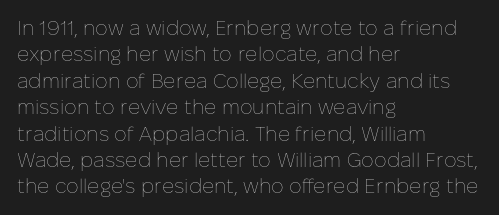
Characters remain perfectly vertical along every line. Rows of type keep a routine distance in the vertical direction. The face looks like a standard text weight, possibly lighter. Letter spacing: default. Each row of text sits above clean, open space.
